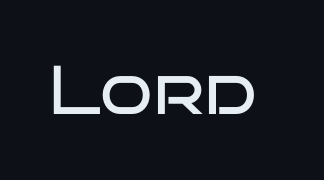
Nothing sits at the stroke ends, so this counts as sans-serif. Standard letterfit; no display-style spreading of the glyphs. Each letter keeps its own natural width here, so spacing adapts to shape. A bare baseline throughout the passage. No italicization has been applied; the sample stays upright.
